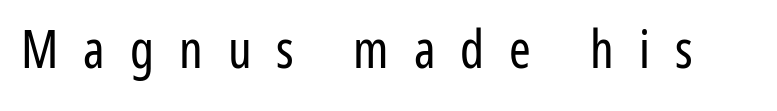
Q: Is the text bold? A: No.
Q: Is the text italic (slanted)? A: No, it is upright.
Q: Is the typeface a serif or a sans-serif typeface? A: Sans-serif.
Q: Is the text underlined? A: No.
Q: Is the spacing between letters normal or unusually wide? A: Unusually wide.
Q: Width (condensed, normal, or wide)? A: Condensed.
Q: Stroke contrast? A: Low.
Q: x-height? A: Medium.
Q: Monospaced? A: No.
